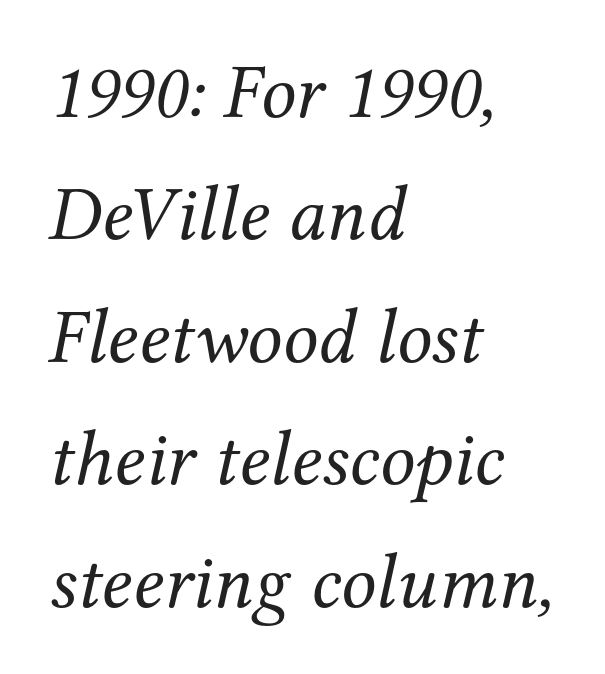
Note the varied advance widths — an 'i' is clearly narrower than an 'm'. The rag falls on the right side of this text block. Here the glyphs are tracked normally, forming tight word shapes. Old-style or modern, the face here clearly has serifs.
